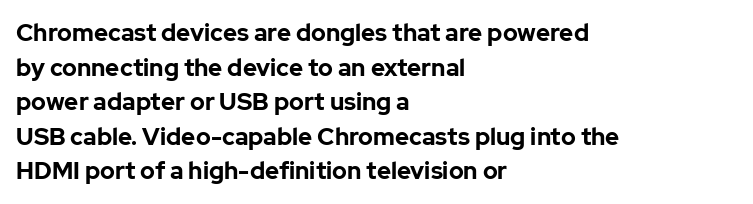
Q: Is the text bold? A: Yes.
Q: Is the text italic (slanted)? A: No, it is upright.
Q: Is the text underlined? A: No.
Q: How is the paragraph aligned? A: Left-aligned.
Q: Is the spacing between letters normal or unusually wide? A: Normal.
Q: Is the spacing between lines tight, normal or loose? A: Normal.
